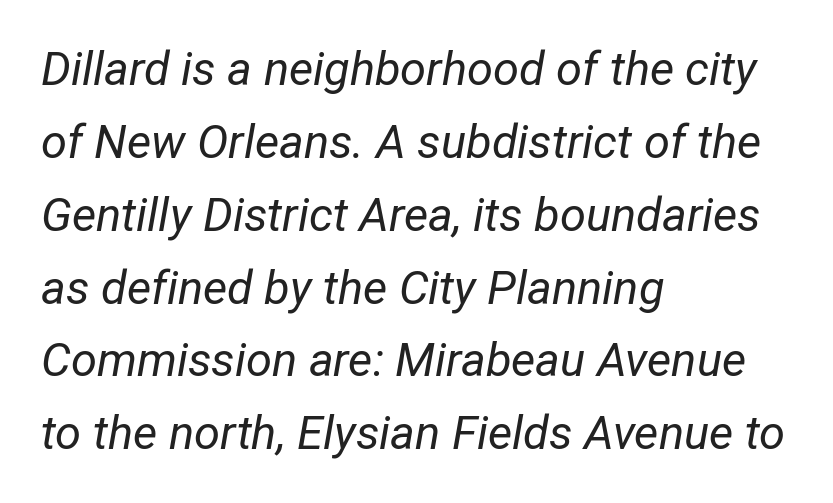
The image shows 47 px regular-weight, condensed type, italic (leaning right); set left-aligned, normal line spacing (1.55x), normal letter spacing, not underlined; low stroke contrast and a medium x-height.
